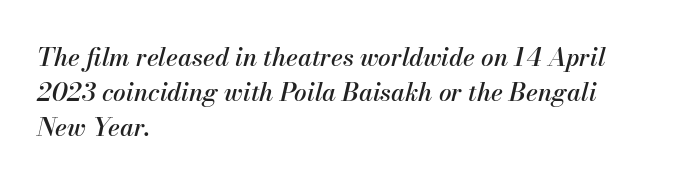
The image shows 25 px text type, italic (leaning right); set left-aligned, normal line spacing (1.4x), normal letter spacing, not underlined.
